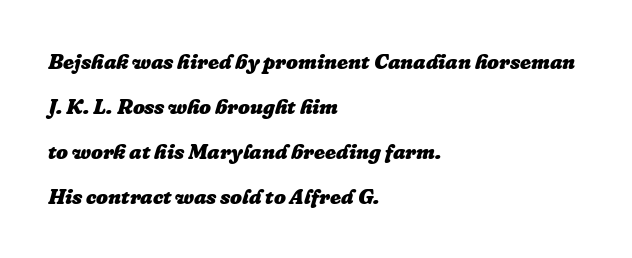
Q: Is the text bold? A: Yes.
Q: Is the text italic (slanted)? A: Yes, it leans right by about 16 degrees.
Q: Is the text underlined? A: No.
Q: How is the paragraph aligned? A: Left-aligned.
Q: Is the spacing between letters normal or unusually wide? A: Normal.
Q: Is the spacing between lines tight, normal or loose? A: Loose.
